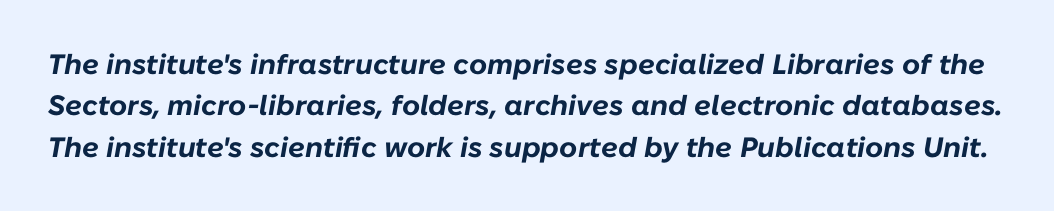
The image shows 28 px bold type, italic (leaning right); set normal line spacing (1.48x), normal letter spacing, not underlined; low stroke contrast and a medium x-height.
